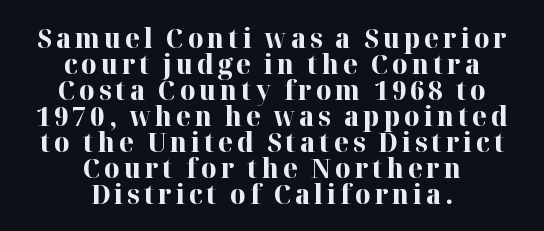
Q: Is the text bold? A: Yes.
Q: Is the text italic (slanted)? A: No, it is upright.
Q: Is the text underlined? A: No.
Q: How is the paragraph aligned? A: Centered.
Q: Is the spacing between lines tight, normal or loose? A: Tight.
